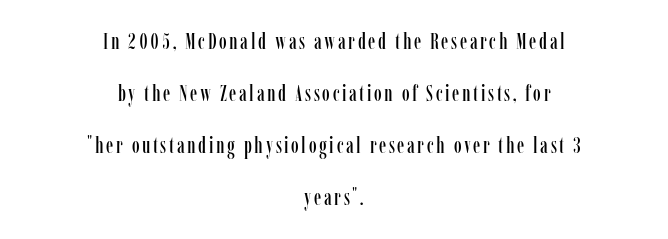
Decoration check: the copy has no underline. These lines are centered, leaving both edges ragged. Notice the wide empty band between every row — that's loose leading. Nope, not italic — everything's standing straight.
